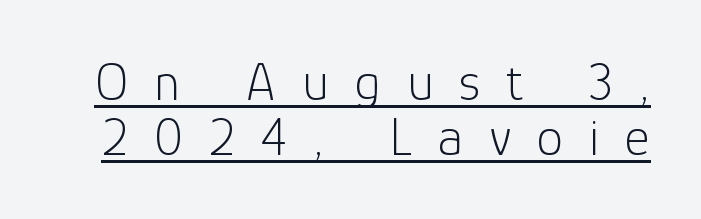
A typesetter would call this proportional, since set widths differ per character. Is this a sans? Yes — the strokes have no serifs. Tracking value appears strongly positive — letters spread wide. In terms of leading, this rendering errs on the cramped side.
